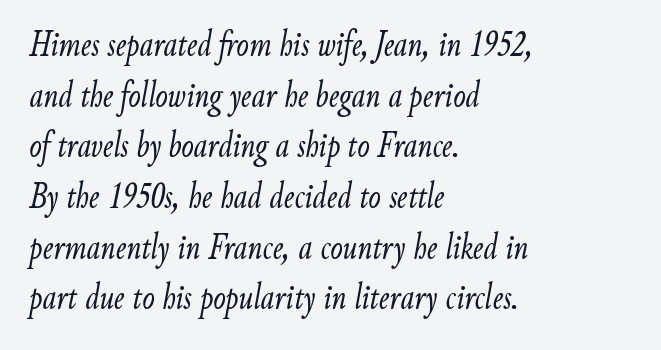
The line texture is even and compact thanks to regular tracking. The letters look calm and open, with moderate or lighter stems. This rendering features lettering with no underline. Students, observe: this is what conventionally led text looks like. Do the characters align in a grid? No, the font is proportional.
